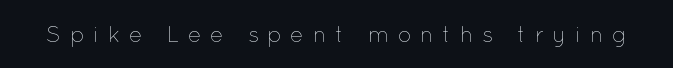
The string is rendered with underlining switched off. What stands out about the letter spacing? Its width — letters are far apart. No letter is thick-stroked: the sample isn't bold. Characters remain perfectly vertical along every line.
